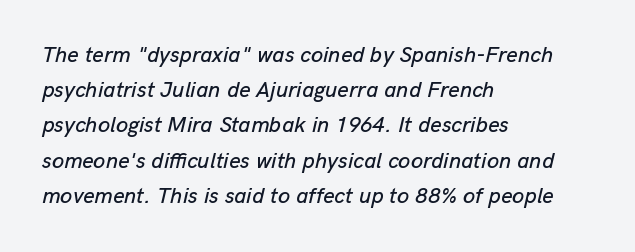
The setting favours the left margin, as ordinary paragraphs usually do. The vertical gap from one line to the next is medium. Honestly, the letter spacing is just normal — you wouldn't notice it. A bare baseline throughout the passage.
